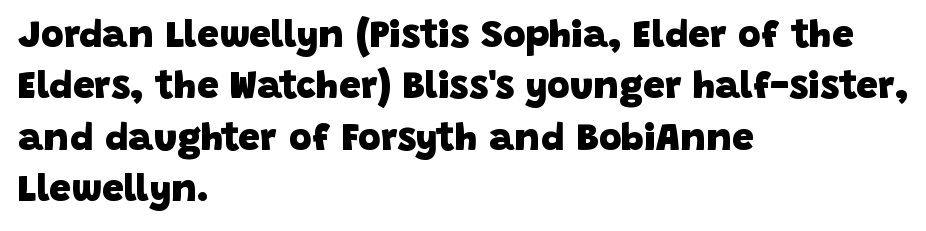
Q: Is the text bold? A: Yes.
Q: Is the typeface a serif or a sans-serif typeface? A: Sans-serif.
Q: Is the text underlined? A: No.
Q: How is the paragraph aligned? A: Left-aligned.
Q: Is the spacing between letters normal or unusually wide? A: Normal.
Q: Is the spacing between lines tight, normal or loose? A: Normal.
Q: Width (condensed, normal, or wide)? A: Normal.
Q: Stroke contrast? A: Low.
Q: x-height? A: Large.
Q: Monospaced? A: No.
